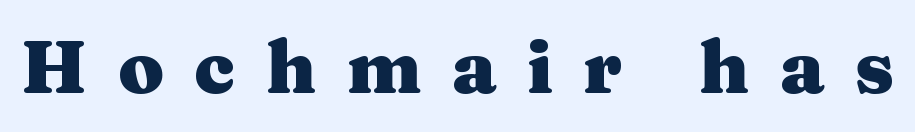
Display-style spreading of the glyphs; the letterfit is very open. You could not count columns in this text — the font is proportionally spaced. I'd call this a serif setting — the letters wear small feet. Compared with an ordinary text face, these strokes are far heavier — a full bold. The foot of each line stays bare and open.
